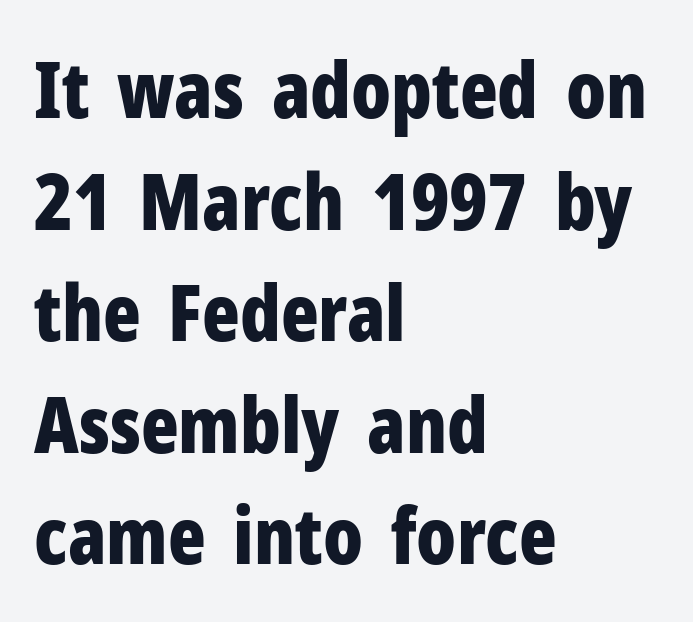
Decoration check: the copy has no underline. Here the designer chose a conventional face with non-uniform glyph widths. This is sans-serif lettering, the kind often seen on screens and signage. Strong, thick strokes mark this as bold type. Between one letter and the next there's only the usual sliver of space.
